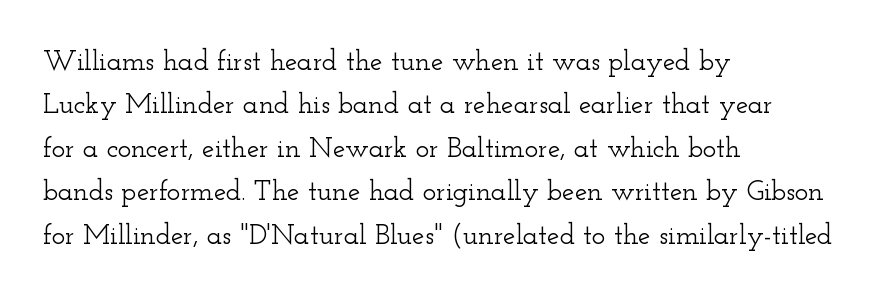
The image shows 28 px wide serif type, upright; set left-aligned, normal line spacing (1.55x), normal letter spacing, not underlined; low stroke contrast and a small x-height.
